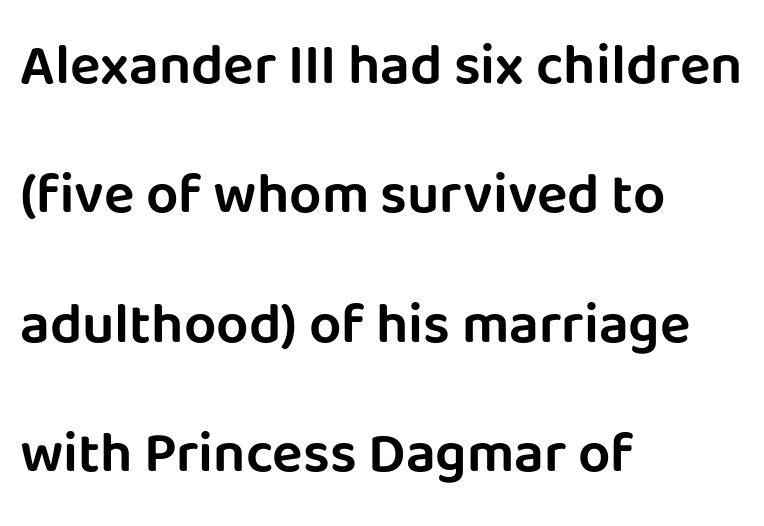
{"serif": "no", "italic": "no", "width": "normal", "stroke_contrast": "low", "x_height": "large", "monospaced": "no", "underline": "no", "align": "left", "line_spacing": "loose", "line_spacing_ratio": 2.27, "letter_spacing": "normal", "letter_spacing_em": 0.0, "glyph_px": 57}
